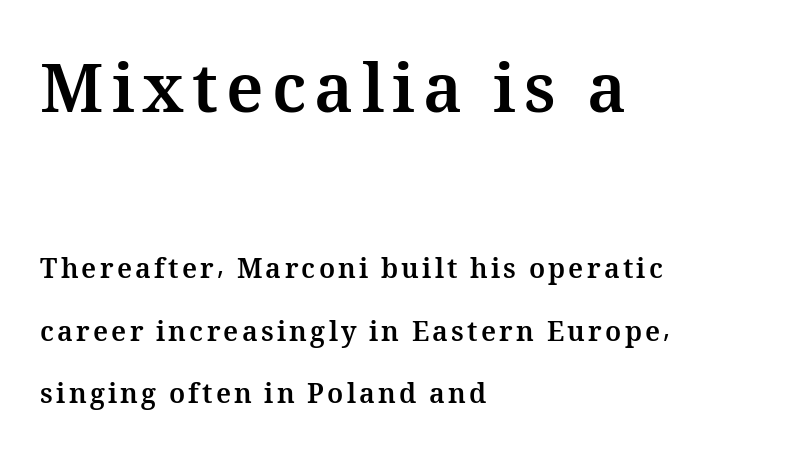
The image shows 67 px bold type, upright; set left-aligned, loose line spacing (2.32x), not underlined; the first (top) block is 2.48x larger; medium stroke contrast and a medium x-height.
